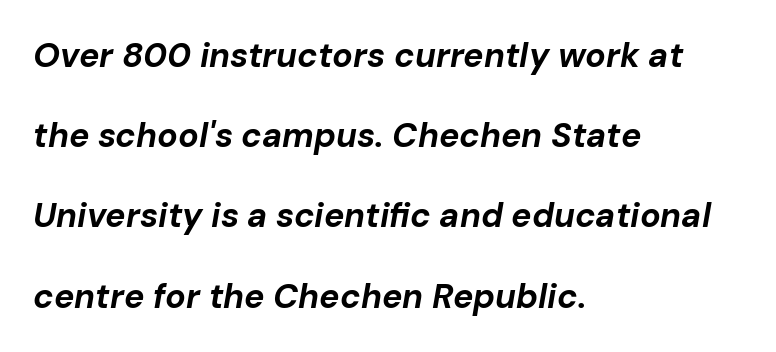
{"italic": "yes", "lean": "right", "slant_degrees": 10, "bold": "yes", "weight": "bold", "width": "normal", "stroke_contrast": "low", "x_height": "medium", "monospaced": "no", "underline": "no", "align": "left", "line_spacing": "loose", "line_spacing_ratio": 2.36, "letter_spacing": "normal", "letter_spacing_em": 0.0, "glyph_px": 34}
